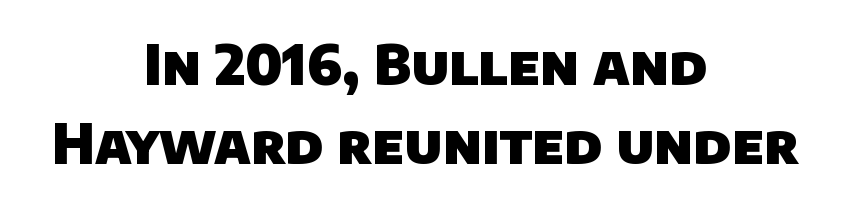
Q: Is the text bold? A: Yes.
Q: Is the typeface a serif or a sans-serif typeface? A: Sans-serif.
Q: Is the text underlined? A: No.
Q: How is the paragraph aligned? A: Centered.
Q: Is the spacing between letters normal or unusually wide? A: Normal.
Q: Is the spacing between lines tight, normal or loose? A: Normal.
Q: Width (condensed, normal, or wide)? A: Normal.
Q: Stroke contrast? A: Low.
Q: x-height? A: Large.
Q: Monospaced? A: No.
